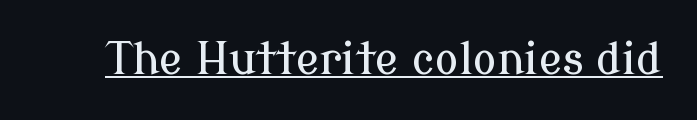
The image shows 44 px serif type, upright; set normal letter spacing, underlined; low stroke contrast and a medium x-height.
